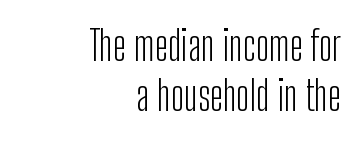
It's the straight-up-and-down kind of type. Has an underline been added? It has not. Standard letterfit; no display-style spreading of the glyphs. In terms of letterform style, serifs are entirely absent.
